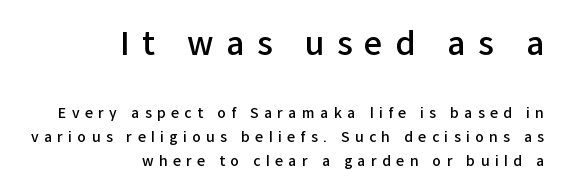
Note the varied advance widths — an 'i' is clearly narrower than an 'm'. Note: larger setting up top, smaller setting below. Underline: absent. The type family on display is of the sans-serif kind. A fair bit of extra ink — the face is semibold, not bold.
